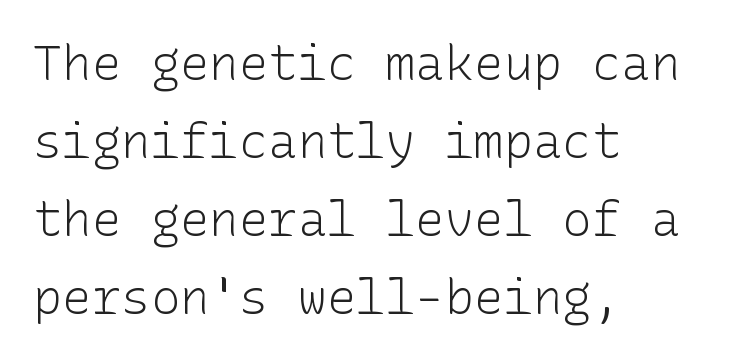
{"serif": "no", "italic": "no", "bold": "no", "weight": "light", "width": "normal", "stroke_contrast": "low", "x_height": "medium", "underline": "no", "align": "left", "line_spacing": "normal", "line_spacing_ratio": 1.59, "letter_spacing": "normal", "letter_spacing_em": 0.0, "glyph_px": 49}
